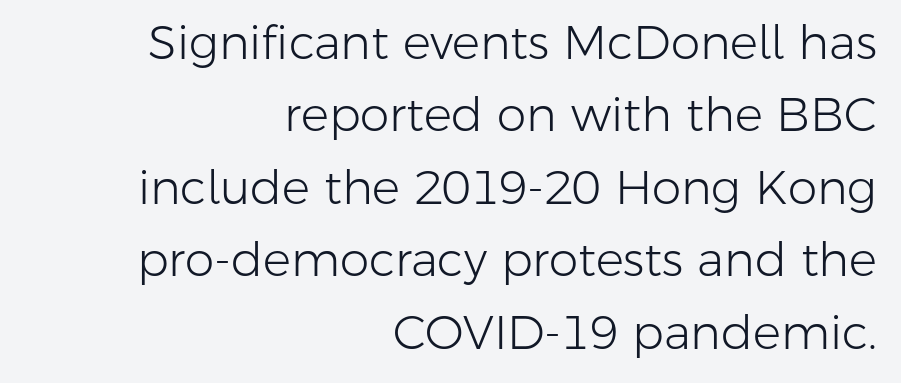
{"serif": "no", "italic": "no", "bold": "no", "weight": "light", "width": "normal", "stroke_contrast": "low", "x_height": "medium", "monospaced": "no", "underline": "no", "align": "right", "line_spacing": "normal", "line_spacing_ratio": 1.54, "letter_spacing": "normal", "letter_spacing_em": 0.0, "glyph_px": 47}
